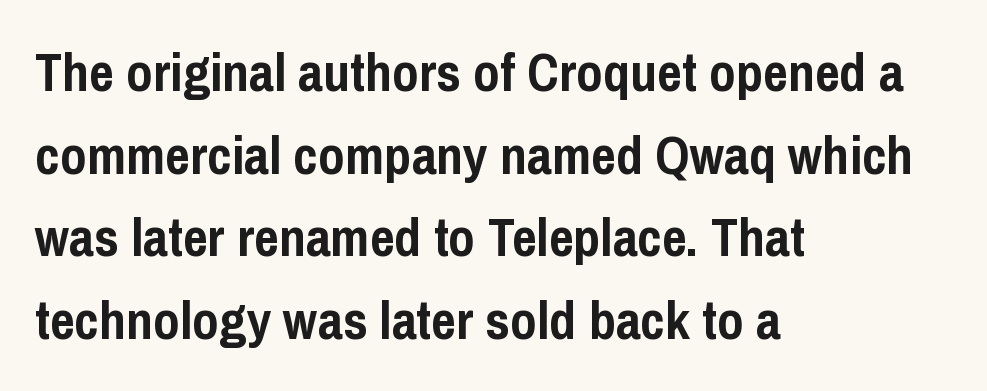
Q: Is the text bold? A: Yes.
Q: Is the text italic (slanted)? A: No, it is upright.
Q: Is the typeface a serif or a sans-serif typeface? A: Sans-serif.
Q: Is the text underlined? A: No.
Q: How is the paragraph aligned? A: Left-aligned.
Q: Is the spacing between letters normal or unusually wide? A: Normal.
Q: Is the spacing between lines tight, normal or loose? A: Normal.
Q: Width (condensed, normal, or wide)? A: Condensed.
Q: Stroke contrast? A: Low.
Q: x-height? A: Medium.
Q: Monospaced? A: No.
